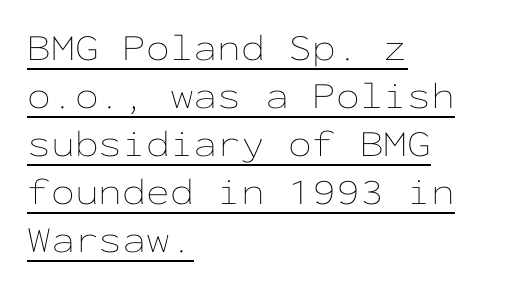
{"italic": "no", "bold": "no", "weight": "thin", "width": "wide", "stroke_contrast": "low", "x_height": "medium", "monospaced": "yes", "underline": "yes", "align": "left", "line_spacing": "normal", "line_spacing_ratio": 1.26, "letter_spacing": "normal", "letter_spacing_em": 0.0, "glyph_px": 38}
